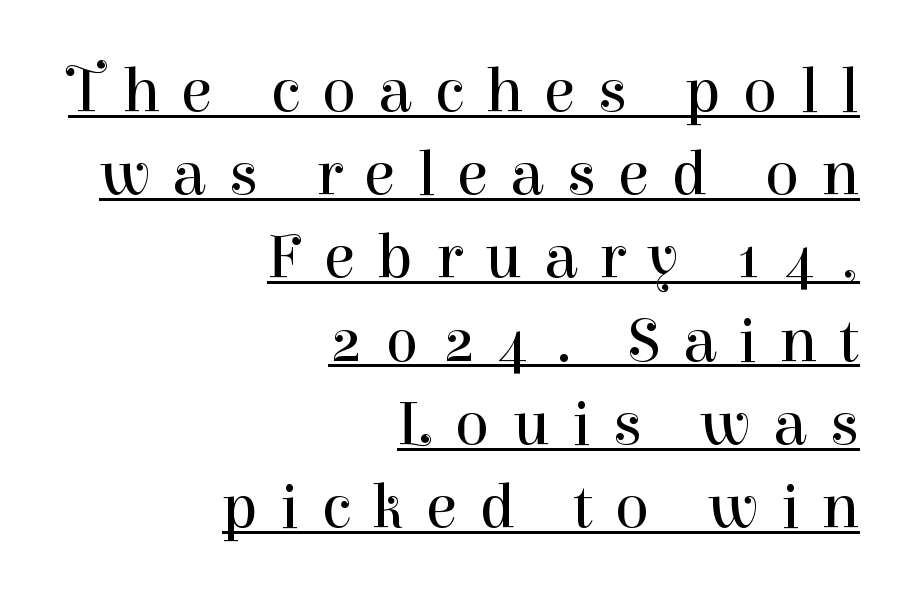
Rendered with straight, roman letterforms. Emphasis is given by a line drawn under the lettering. Leading: standard. Type style note: has serifs. The font sits on the lighter half of the weight spectrum, regular included. The rendering anchors every line to the right-hand side.
